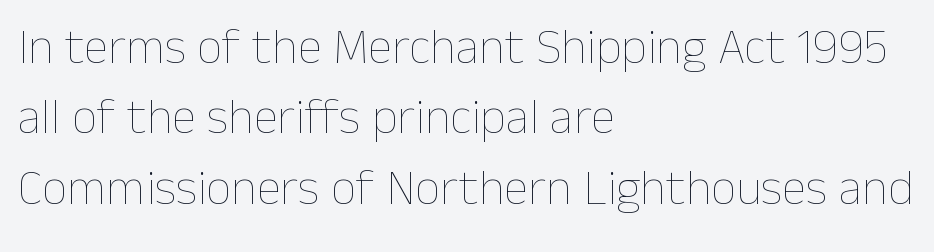
Q: Is the text bold? A: No.
Q: Is the text italic (slanted)? A: No, it is upright.
Q: Is the text underlined? A: No.
Q: How is the paragraph aligned? A: Left-aligned.
Q: Is the spacing between letters normal or unusually wide? A: Normal.
Q: Is the spacing between lines tight, normal or loose? A: Normal.
Q: Width (condensed, normal, or wide)? A: Normal.
Q: Stroke contrast? A: Low.
Q: x-height? A: Medium.
Q: Monospaced? A: No.
